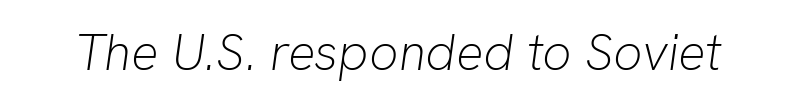
Q: Is the text bold? A: No.
Q: Is the text italic (slanted)? A: Yes, it leans right by about 8 degrees.
Q: Is the text underlined? A: No.
Q: Is the spacing between letters normal or unusually wide? A: Normal.
Q: Width (condensed, normal, or wide)? A: Normal.
Q: Stroke contrast? A: Low.
Q: x-height? A: Medium.
Q: Monospaced? A: No.
